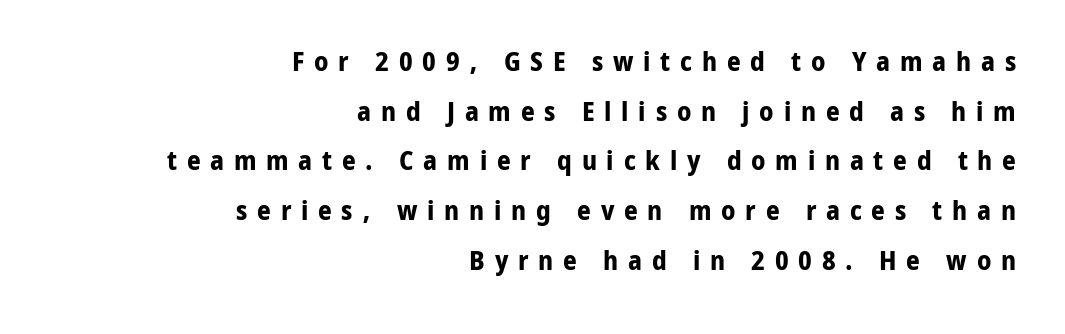
{"italic": "no", "bold": "yes", "underline": "no", "align": "right", "line_spacing_ratio": 1.84, "letter_spacing": "wide", "letter_spacing_em": 0.36, "glyph_px": 27}
